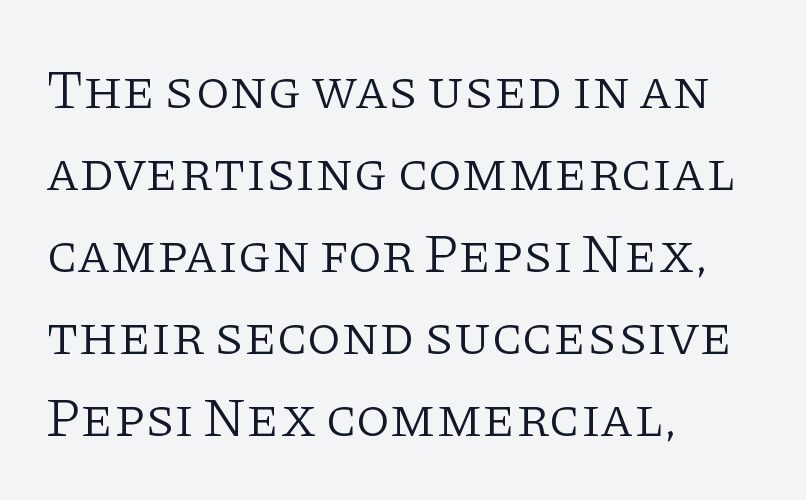
{"serif": "yes", "italic": "no", "bold": "no", "weight": "light", "width": "normal", "stroke_contrast": "low", "x_height": "large", "monospaced": "no", "underline": "no", "align": "left", "line_spacing": "normal", "line_spacing_ratio": 1.49, "letter_spacing": "normal", "letter_spacing_em": 0.0, "glyph_px": 55}
